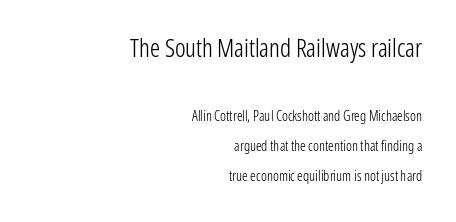
The image shows 25 px text type, upright; set right-aligned, loose line spacing (2.16x), normal letter spacing, not underlined; the first (top) block is 1.79x larger.
